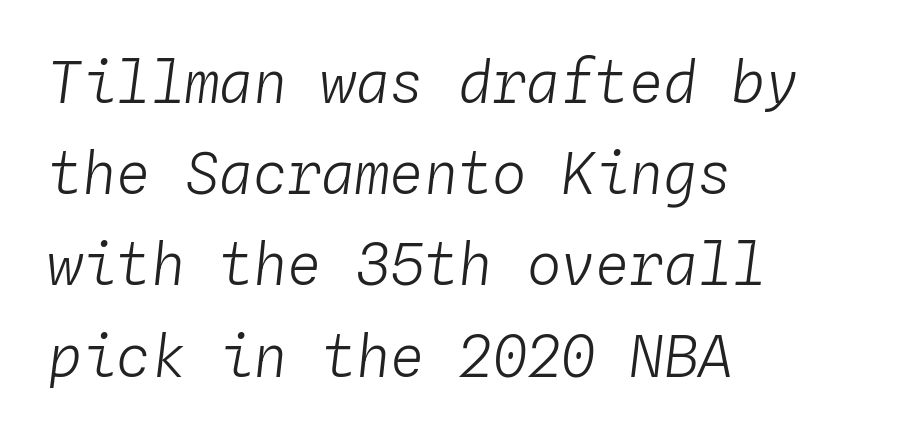
How would I describe the line gaps? Plain and ordinary. The lines in this sample share a left origin and differ only in where they stop. The whole block is typeset with a tilt. Nobody touched the tracking dial on this one.
